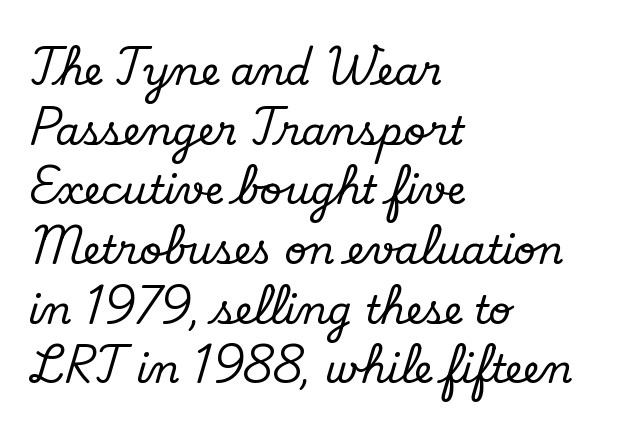
The image shows 39 px serif type; set left-aligned, normal line spacing (1.53x), normal letter spacing, not underlined; low stroke contrast and a small x-height.
